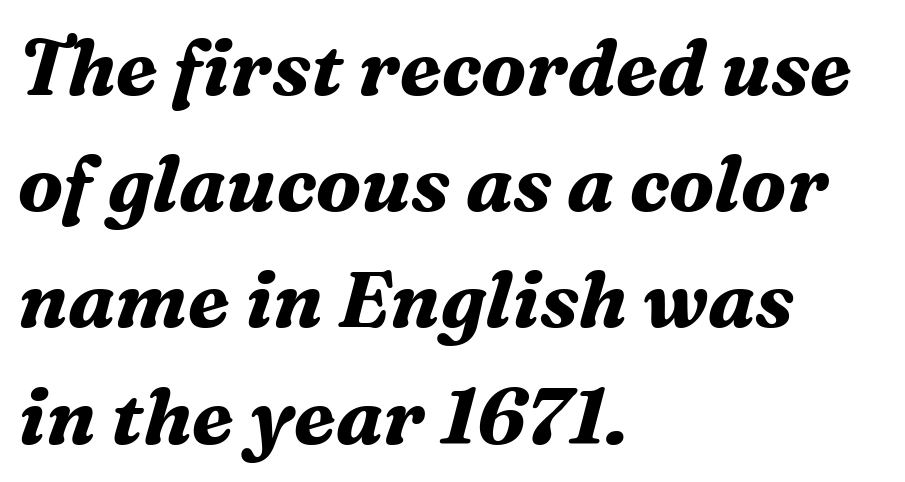
Summary of weight: heavy, a full bold. Do the characters align in a grid? No, the font is proportional. Words appear dense and cohesive because spacing is normal. How would I describe the line gaps? Plain and ordinary.
